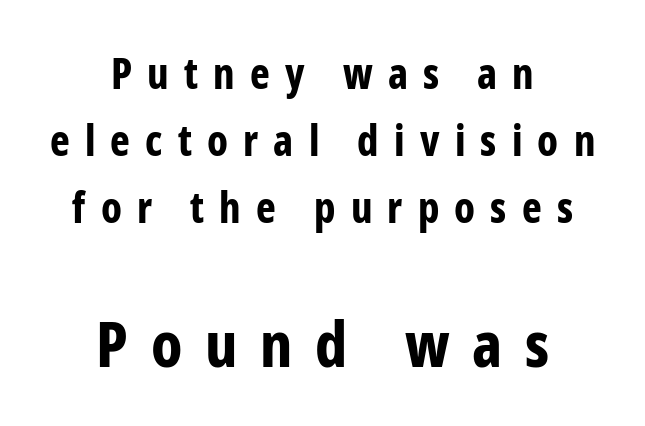
Q: Is the text bold? A: Yes.
Q: Is the text italic (slanted)? A: No, it is upright.
Q: Is the typeface a serif or a sans-serif typeface? A: Sans-serif.
Q: Is the text underlined? A: No.
Q: How is the paragraph aligned? A: Centered.
Q: Is the spacing between letters normal or unusually wide? A: Unusually wide.
Q: Is the spacing between lines tight, normal or loose? A: Normal.
Q: Which block of text is set in a larger size, the first (top) or the second (bottom)? A: The second (bottom) one.
Q: Width (condensed, normal, or wide)? A: Condensed.
Q: Stroke contrast? A: Low.
Q: x-height? A: Medium.
Q: Monospaced? A: No.
